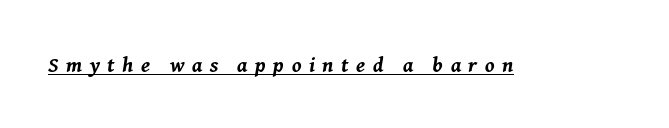
Emphasis by weight is at full strength: bold. Quick note: underline on. These lines were composed using italics. The tracking reads as deliberately expanded to a designer's eye.
